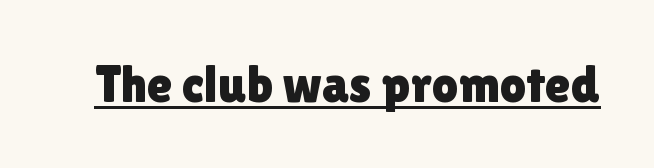
{"serif": "no", "italic": "no", "width": "normal", "x_height": "medium", "monospaced": "no", "underline": "yes", "letter_spacing": "normal", "letter_spacing_em": 0.0, "glyph_px": 52}
